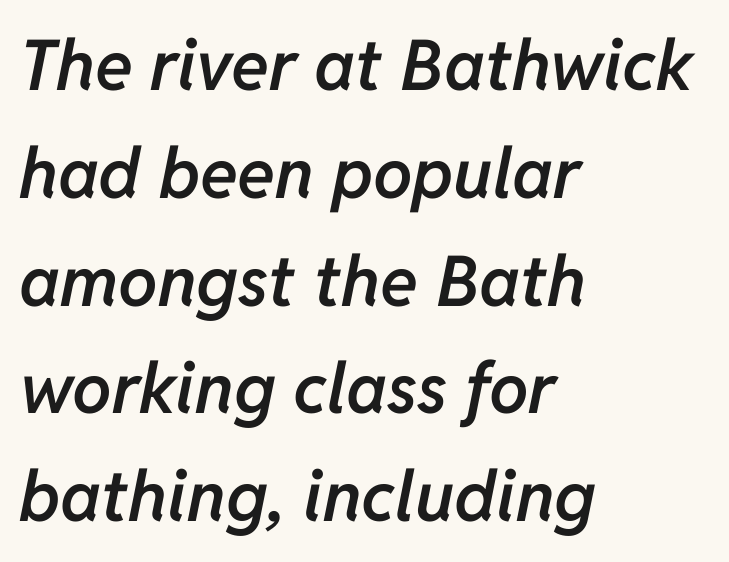
Q: Is the text bold? A: Semi-bold.
Q: Is the text italic (slanted)? A: Yes, it leans right by about 11 degrees.
Q: Is the text underlined? A: No.
Q: How is the paragraph aligned? A: Left-aligned.
Q: Is the spacing between letters normal or unusually wide? A: Normal.
Q: Is the spacing between lines tight, normal or loose? A: Normal.
Q: Width (condensed, normal, or wide)? A: Normal.
Q: Stroke contrast? A: Low.
Q: x-height? A: Medium.
Q: Monospaced? A: No.
